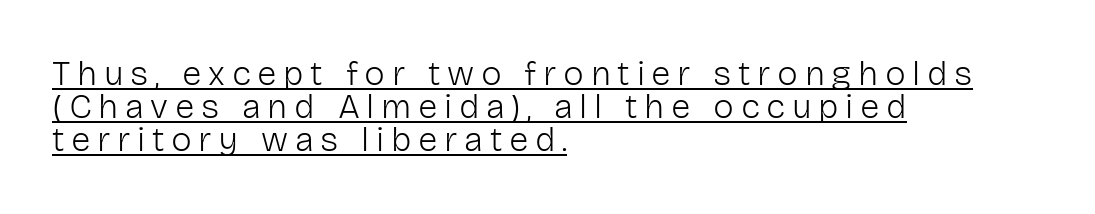
Does the type have serifs? No, each stem ends abruptly. The paragraph has a hard left edge and a soft right edge. Leading is clearly below the norm, producing a dense column. Think of a printed novel: that variable character pitch is what you see here. A light-to-regular cut is what we see here.
